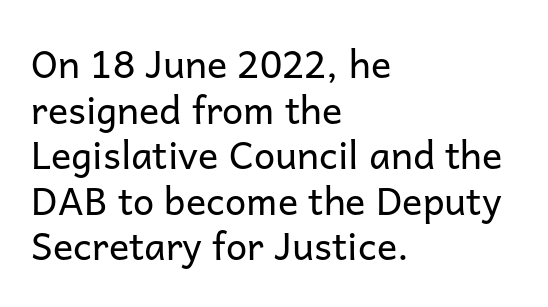
Alignment: flush left. The specimen omits any rule beneath the text block's lines. In terms of posture, this sample is upright. Nothing unusual about the tracking: characters are spaced as the font intends. Varying glyph widths throughout — classic text-font behaviour. Regarding serifs, this sample does without them.
